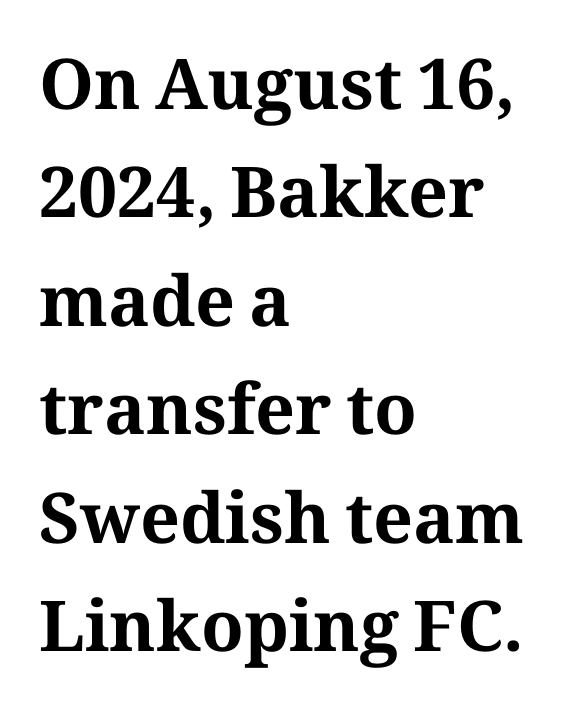
The image shows 70 px bold serif type, upright; set left-aligned, normal line spacing (1.55x), normal letter spacing, not underlined; medium stroke contrast and a medium x-height.
